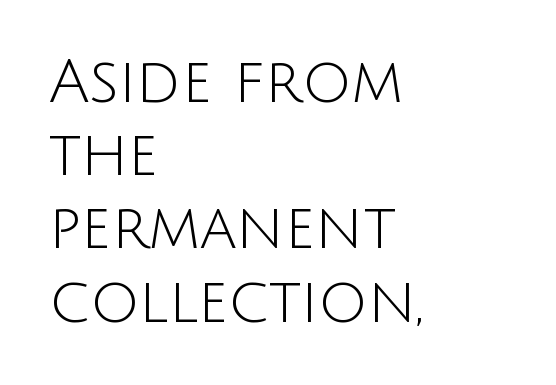
Q: Is the text bold? A: No.
Q: Is the text italic (slanted)? A: No, it is upright.
Q: Is the typeface a serif or a sans-serif typeface? A: Sans-serif.
Q: Is the text underlined? A: No.
Q: How is the paragraph aligned? A: Left-aligned.
Q: Is the spacing between letters normal or unusually wide? A: Normal.
Q: Width (condensed, normal, or wide)? A: Normal.
Q: Stroke contrast? A: Low.
Q: x-height? A: Large.
Q: Monospaced? A: No.
